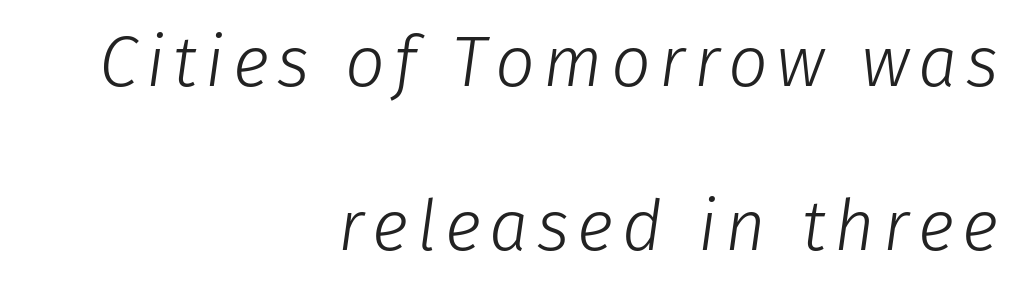
Q: Is the text bold? A: No.
Q: Is the text italic (slanted)? A: Yes, it leans right by about 8 degrees.
Q: Is the text underlined? A: No.
Q: How is the paragraph aligned? A: Right-aligned.
Q: Is the spacing between lines tight, normal or loose? A: Loose.
Q: Width (condensed, normal, or wide)? A: Normal.
Q: Stroke contrast? A: Low.
Q: x-height? A: Medium.
Q: Monospaced? A: No.
